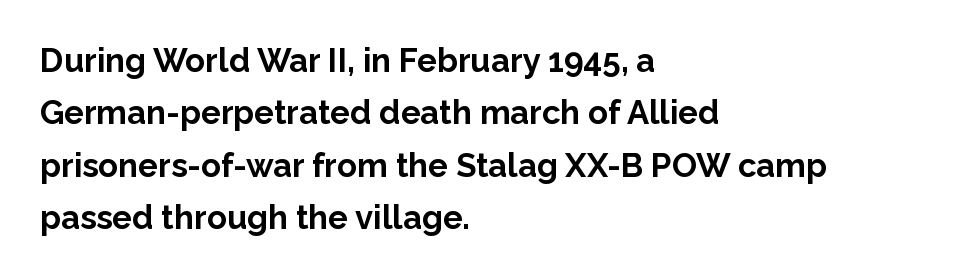
The image shows 33 px bold sans-serif type, upright; set left-aligned, normal line spacing (1.59x), normal letter spacing, not underlined; low stroke contrast and a medium x-height.
